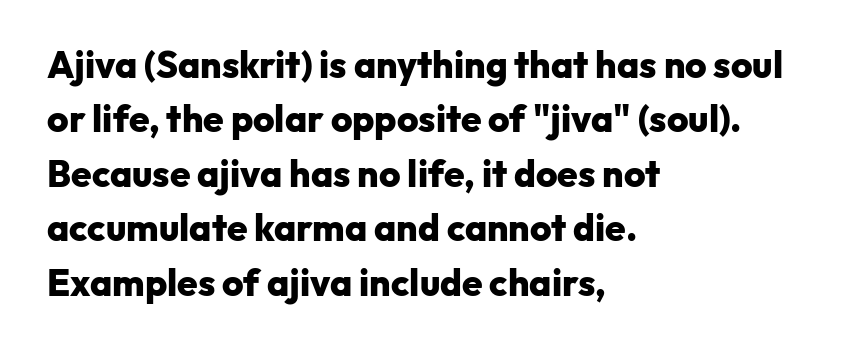
Q: Is the text bold? A: Yes.
Q: Is the text italic (slanted)? A: No, it is upright.
Q: Is the typeface a serif or a sans-serif typeface? A: Sans-serif.
Q: Is the text underlined? A: No.
Q: How is the paragraph aligned? A: Left-aligned.
Q: Is the spacing between letters normal or unusually wide? A: Normal.
Q: Is the spacing between lines tight, normal or loose? A: Normal.
Q: Width (condensed, normal, or wide)? A: Normal.
Q: Stroke contrast? A: Low.
Q: x-height? A: Medium.
Q: Monospaced? A: No.
